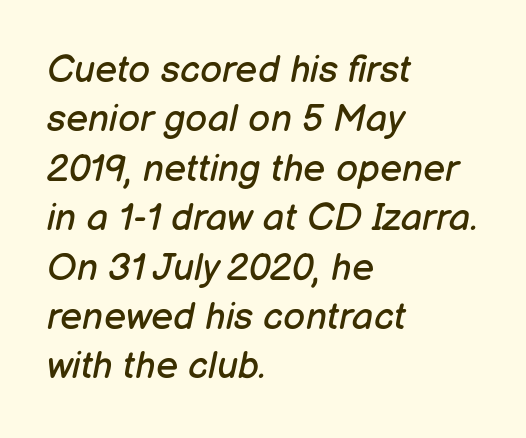
The image shows 38 px regular-weight type, italic (leaning right); set left-aligned, normal line spacing (1.3x), normal letter spacing, not underlined; low stroke contrast and a medium x-height.
